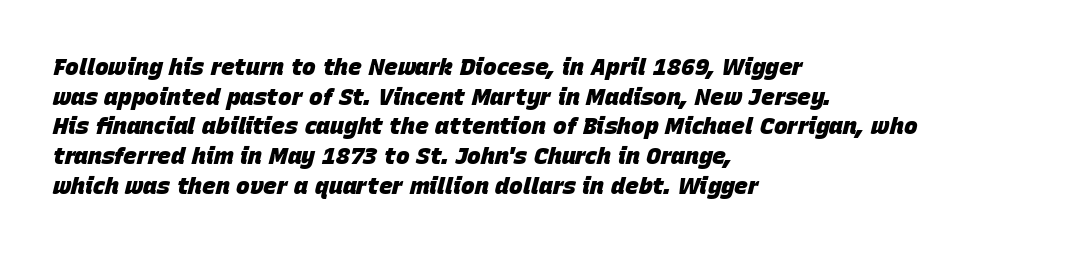
The image shows 23 px bold type, italic (leaning right); set left-aligned, normal line spacing (1.29x), normal letter spacing, not underlined.
